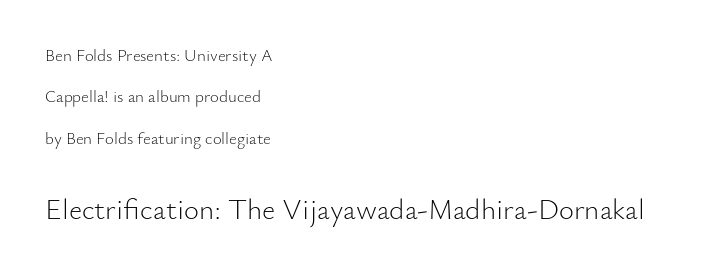
{"serif": "no", "italic": "no", "bold": "no", "weight": "light", "width": "normal", "stroke_contrast": "low", "x_height": "small", "monospaced": "no", "underline": "no", "align": "left", "line_spacing": "loose", "line_spacing_ratio": 2.43, "letter_spacing": "normal", "letter_spacing_em": 0.0, "larger_block": "second", "size_ratio": 1.71, "glyph_px": 29}
